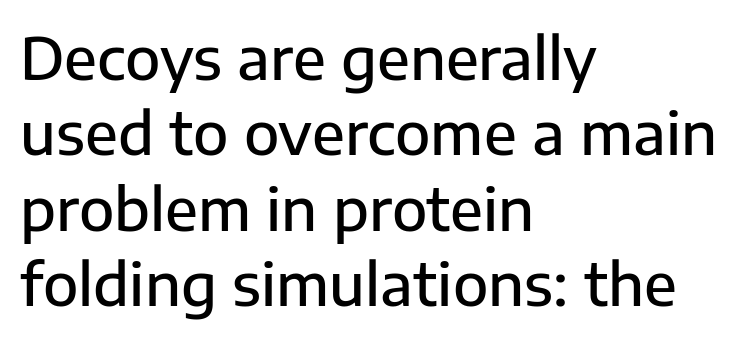
Q: Is the text bold? A: Semi-bold.
Q: Is the text italic (slanted)? A: No, it is upright.
Q: Is the typeface a serif or a sans-serif typeface? A: Sans-serif.
Q: Is the text underlined? A: No.
Q: How is the paragraph aligned? A: Left-aligned.
Q: Is the spacing between letters normal or unusually wide? A: Normal.
Q: Is the spacing between lines tight, normal or loose? A: Normal.
Q: Width (condensed, normal, or wide)? A: Normal.
Q: Stroke contrast? A: Low.
Q: x-height? A: Medium.
Q: Monospaced? A: No.
